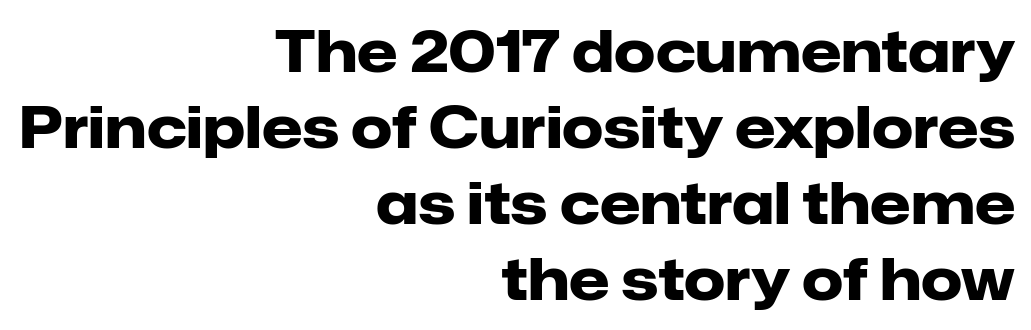
The image shows 58 px heavy sans-serif type, upright; set right-aligned, normal line spacing (1.31x), normal letter spacing, not underlined; low stroke contrast and a medium x-height.
